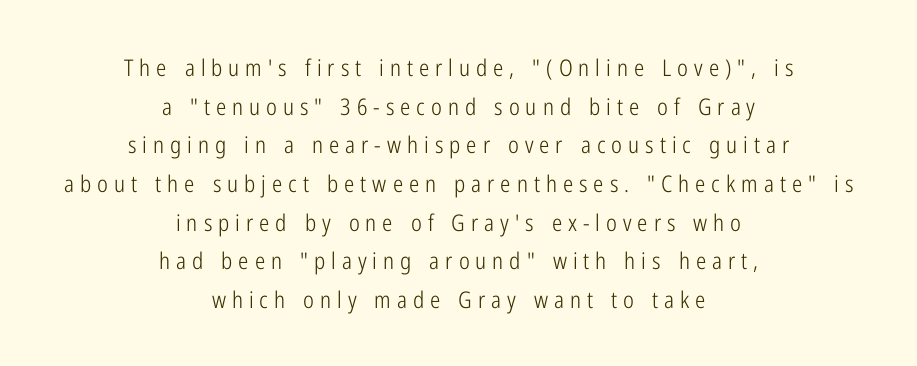
The image shows 23 px text type, upright; set centered, normal line spacing (1.68x), unusually wide letter spacing (+0.26 em), not underlined.
